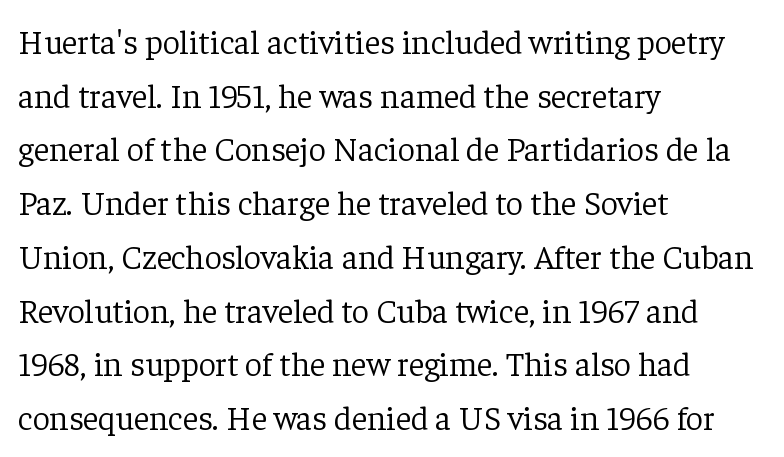
The image shows 34 px light serif type, upright; set left-aligned, normal line spacing (1.58x), normal letter spacing, not underlined; low stroke contrast and a medium x-height.
